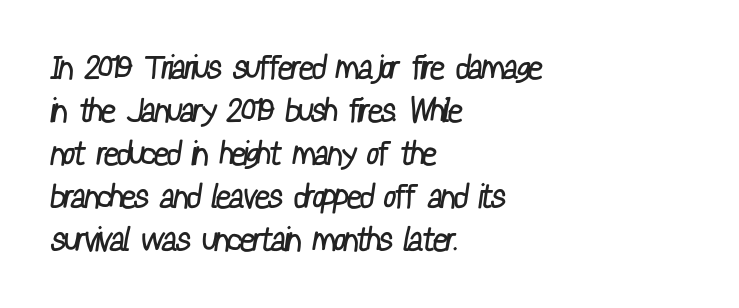
The image shows 33 px regular-weight, condensed sans-serif type; set left-aligned, normal line spacing (1.3x), normal letter spacing, not underlined; low stroke contrast and a medium x-height.
